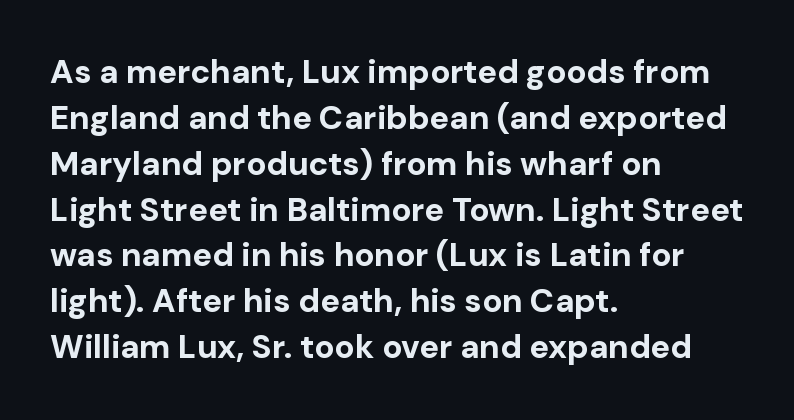
The image shows 33 px bold sans-serif type, upright; set left-aligned, normal line spacing (1.39x), normal letter spacing, not underlined; low stroke contrast and a medium x-height.
